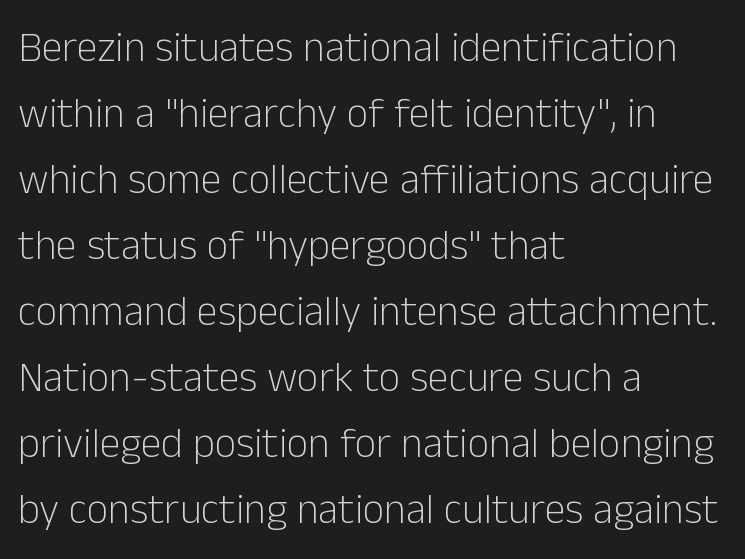
The image shows 42 px light sans-serif type, upright; set left-aligned, normal line spacing (1.57x), normal letter spacing, not underlined; low stroke contrast and a medium x-height.
